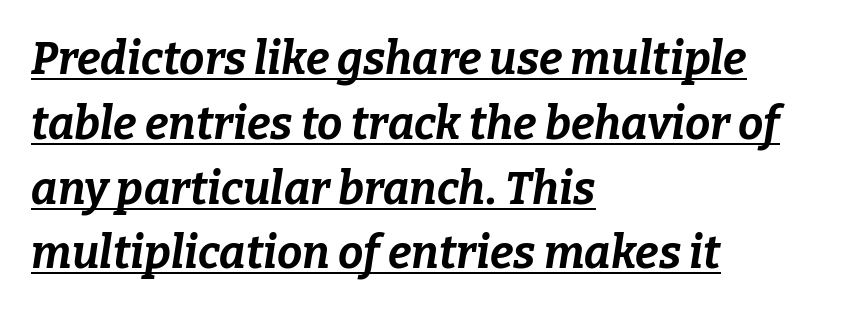
The image shows 45 px bold type, italic (leaning right); set left-aligned, normal line spacing (1.44x), normal letter spacing, underlined; low stroke contrast and a medium x-height.
